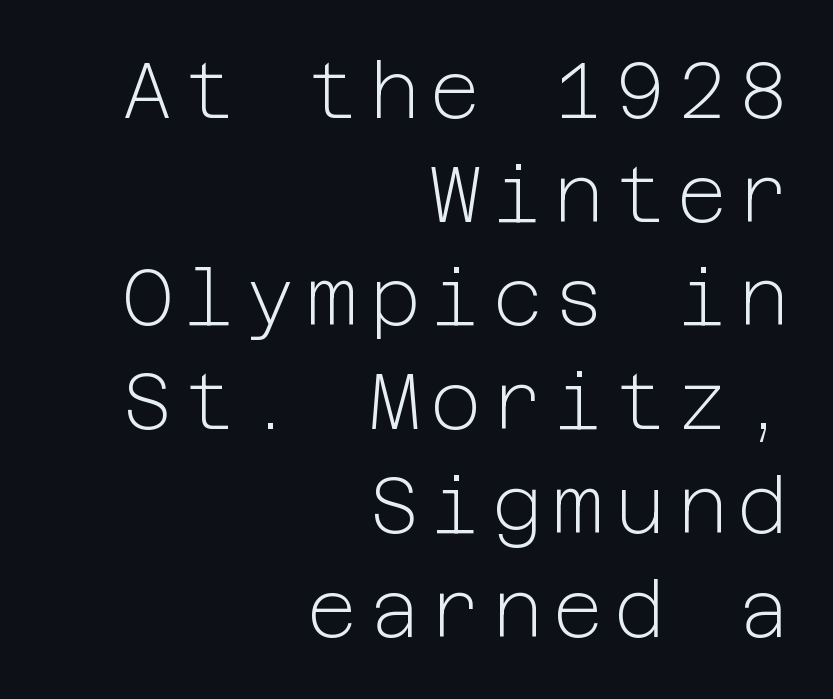
The image shows 78 px light sans-serif type, upright; set right-aligned, normal line spacing (1.33x), not underlined; low stroke contrast and a medium x-height.
